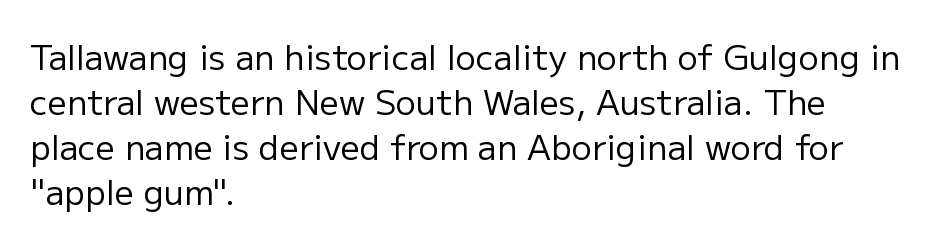
{"serif": "no", "italic": "no", "bold": "no", "weight": "regular", "width": "normal", "stroke_contrast": "low", "x_height": "medium", "monospaced": "no", "underline": "no", "align": "left", "line_spacing": "normal", "line_spacing_ratio": 1.32, "letter_spacing": "normal", "letter_spacing_em": 0.0, "glyph_px": 34}
